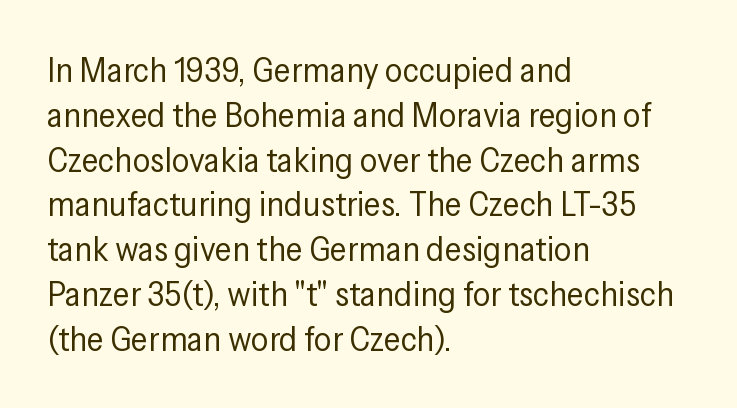
The image shows 35 px regular-weight, condensed sans-serif type, upright; set left-aligned, normal line spacing (1.28x), normal letter spacing, not underlined; low stroke contrast and a medium x-height.
